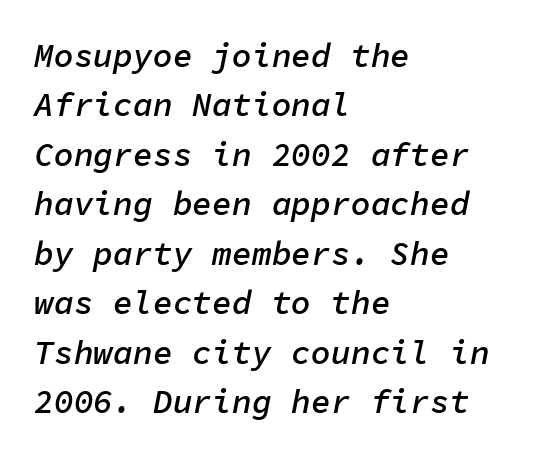
{"italic": "yes", "lean": "right", "slant_degrees": 11, "bold": "semi", "weight": "semibold", "width": "normal", "stroke_contrast": "low", "x_height": "medium", "monospaced": "yes", "underline": "no", "align": "left", "line_spacing": "normal", "line_spacing_ratio": 1.5, "letter_spacing": "normal", "letter_spacing_em": 0.0, "glyph_px": 33}
